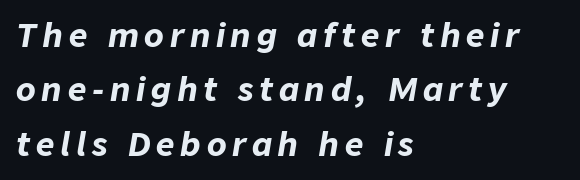
The image shows 32 px bold type, italic (leaning right); set left-aligned, normal line spacing (1.7x), not underlined; low stroke contrast and a medium x-height.
